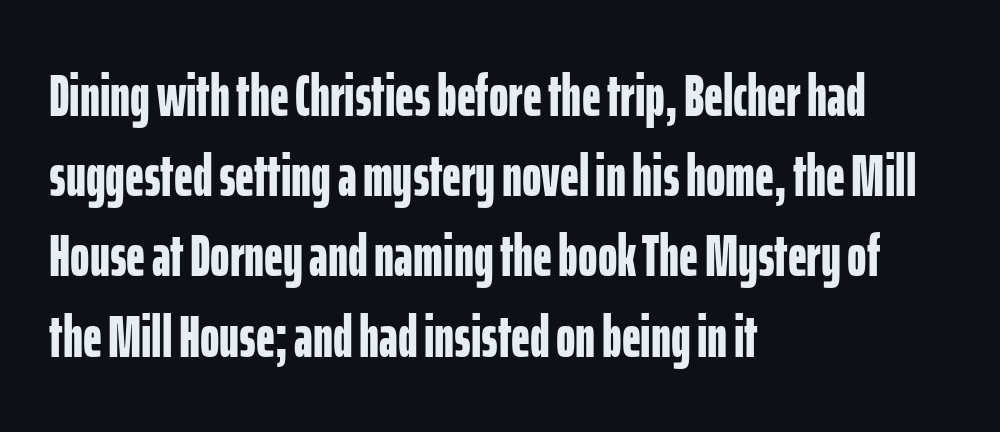
The image shows 59 px bold, condensed sans-serif type, upright; set left-aligned, normal line spacing (1.36x), normal letter spacing, not underlined; low stroke contrast and a medium x-height.
